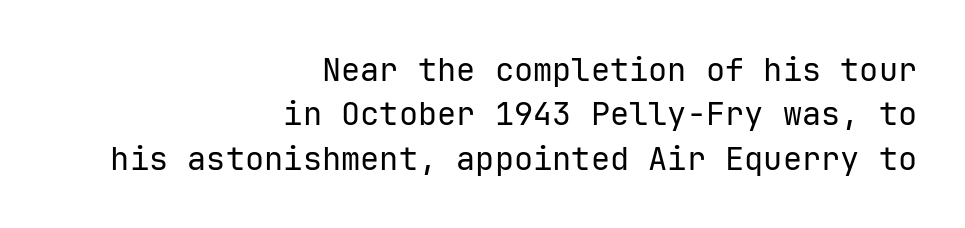
{"serif": "no", "italic": "no", "bold": "no", "weight": "regular", "width": "normal", "stroke_contrast": "low", "x_height": "medium", "monospaced": "yes", "underline": "no", "align": "right", "line_spacing": "normal", "line_spacing_ratio": 1.39, "letter_spacing": "normal", "letter_spacing_em": 0.0, "glyph_px": 32}
